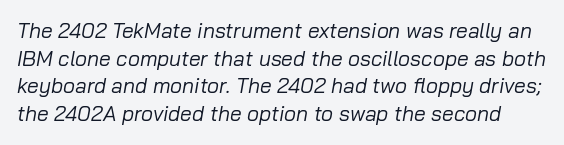
Q: Is the text bold? A: No.
Q: Is the text italic (slanted)? A: Yes, it leans right by about 10 degrees.
Q: Is the text underlined? A: No.
Q: Is the spacing between letters normal or unusually wide? A: Normal.
Q: Is the spacing between lines tight, normal or loose? A: Normal.
